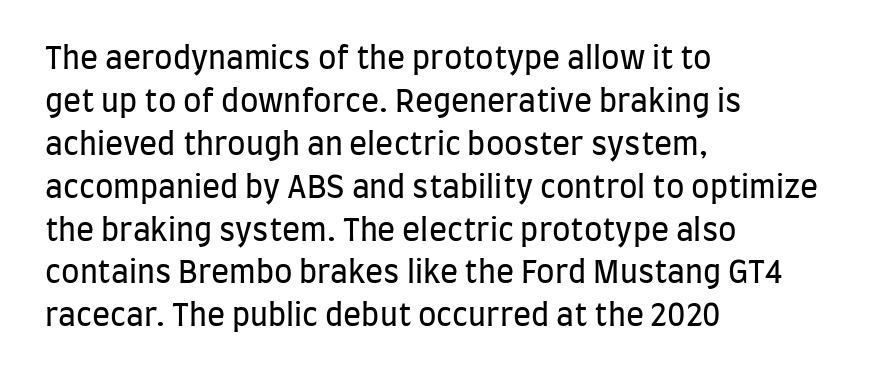
Q: Is the text bold? A: No.
Q: Is the text italic (slanted)? A: No, it is upright.
Q: Is the typeface a serif or a sans-serif typeface? A: Sans-serif.
Q: Is the text underlined? A: No.
Q: How is the paragraph aligned? A: Left-aligned.
Q: Is the spacing between letters normal or unusually wide? A: Normal.
Q: Is the spacing between lines tight, normal or loose? A: Normal.
Q: Width (condensed, normal, or wide)? A: Condensed.
Q: Stroke contrast? A: Low.
Q: x-height? A: Large.
Q: Monospaced? A: No.
